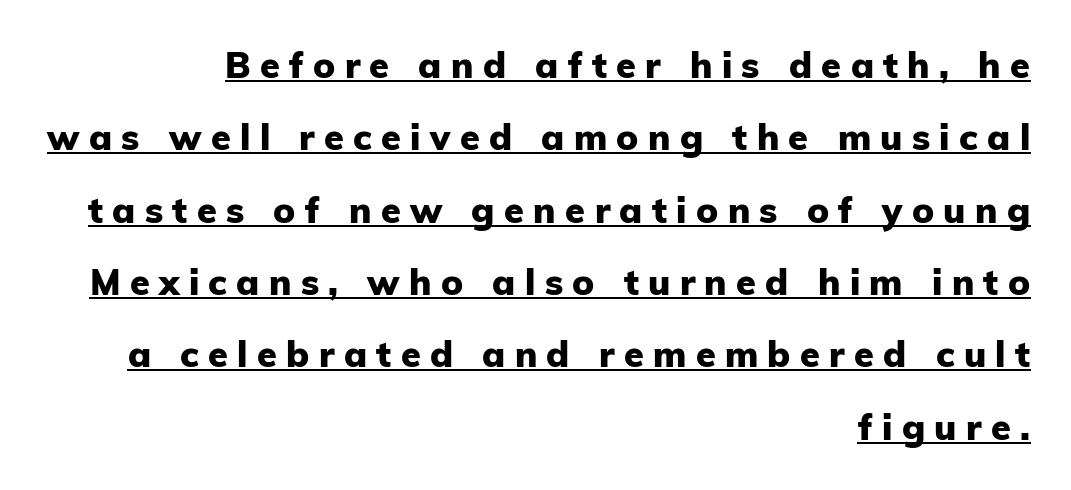
{"serif": "no", "italic": "no", "bold": "yes", "weight": "heavy", "width": "normal", "stroke_contrast": "low", "x_height": "medium", "monospaced": "no", "underline": "yes", "align": "right", "line_spacing": "loose", "line_spacing_ratio": 2.01, "letter_spacing": "wide", "letter_spacing_em": 0.26, "glyph_px": 36}
